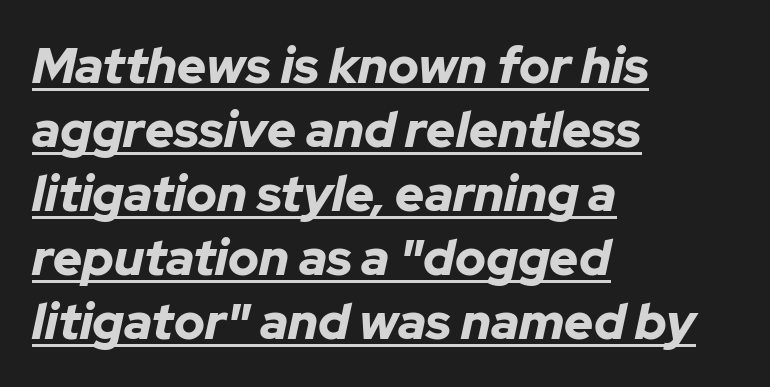
Q: Is the text bold? A: Yes.
Q: Is the text italic (slanted)? A: Yes, it leans right by about 12 degrees.
Q: Is the text underlined? A: Yes.
Q: How is the paragraph aligned? A: Left-aligned.
Q: Is the spacing between letters normal or unusually wide? A: Normal.
Q: Is the spacing between lines tight, normal or loose? A: Normal.
Q: Width (condensed, normal, or wide)? A: Normal.
Q: Stroke contrast? A: Low.
Q: x-height? A: Medium.
Q: Monospaced? A: No.
